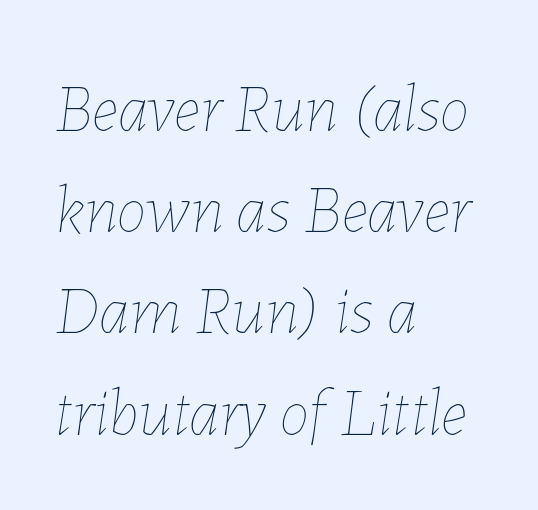
The image shows 67 px thin type, italic (leaning right); set left-aligned, normal line spacing (1.51x), normal letter spacing, not underlined; low stroke contrast and a medium x-height.
